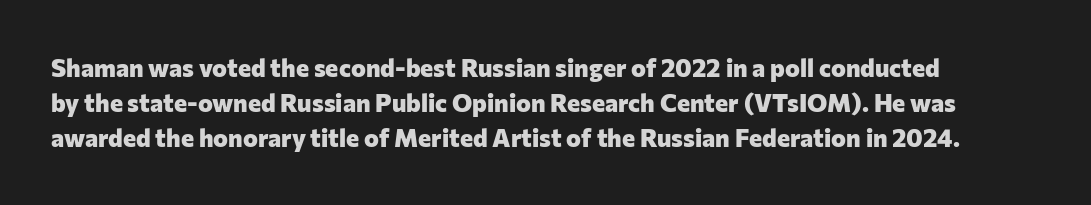
The image shows 25 px bold type, upright; set left-aligned, normal line spacing (1.41x), normal letter spacing, not underlined.
